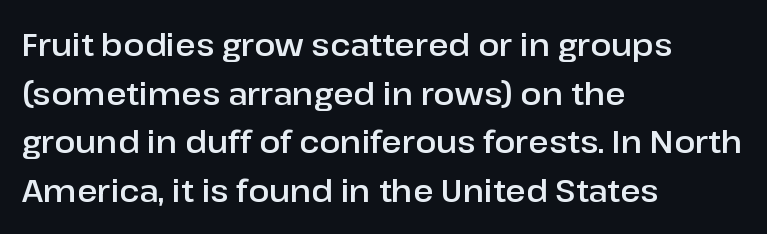
The image shows 31 px sans-serif type, upright; set left-aligned, normal line spacing (1.57x), normal letter spacing, not underlined; low stroke contrast and a medium x-height.
